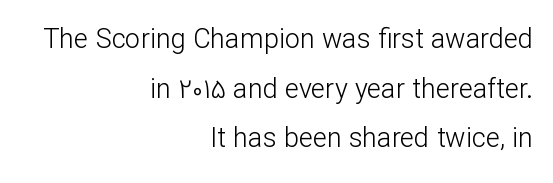
Q: Is the text bold? A: No.
Q: Is the text italic (slanted)? A: No, it is upright.
Q: Is the text underlined? A: No.
Q: How is the paragraph aligned? A: Right-aligned.
Q: Is the spacing between letters normal or unusually wide? A: Normal.
